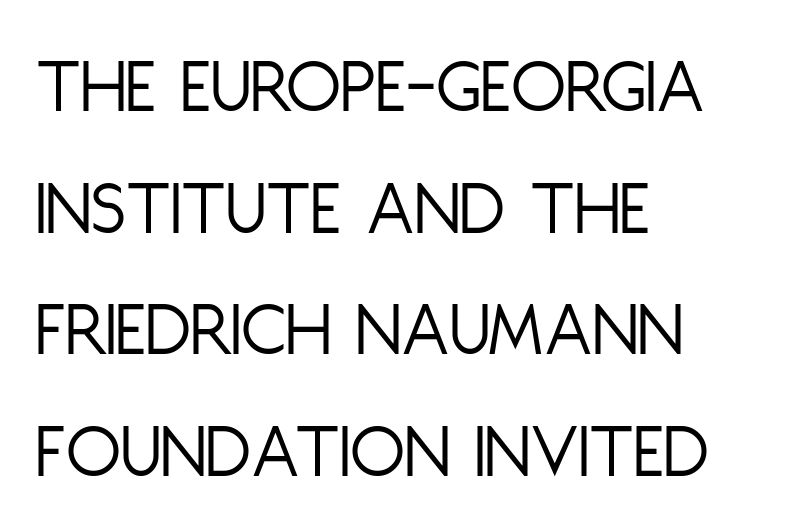
Q: Is the text bold? A: No.
Q: Is the text italic (slanted)? A: No, it is upright.
Q: Is the typeface a serif or a sans-serif typeface? A: Sans-serif.
Q: Is the text underlined? A: No.
Q: How is the paragraph aligned? A: Left-aligned.
Q: Is the spacing between letters normal or unusually wide? A: Normal.
Q: Is the spacing between lines tight, normal or loose? A: Normal.
Q: Width (condensed, normal, or wide)? A: Condensed.
Q: Stroke contrast? A: Low.
Q: x-height? A: Large.
Q: Monospaced? A: No.
